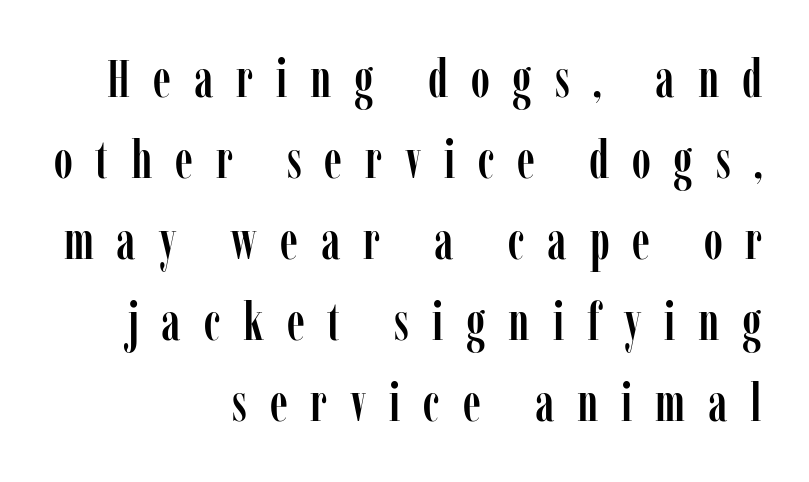
{"serif": "yes", "italic": "no", "width": "condensed", "stroke_contrast": "low", "x_height": "medium", "monospaced": "no", "underline": "no", "align": "right", "line_spacing": "normal", "line_spacing_ratio": 1.56, "letter_spacing": "wide", "letter_spacing_em": 0.44, "glyph_px": 52}
